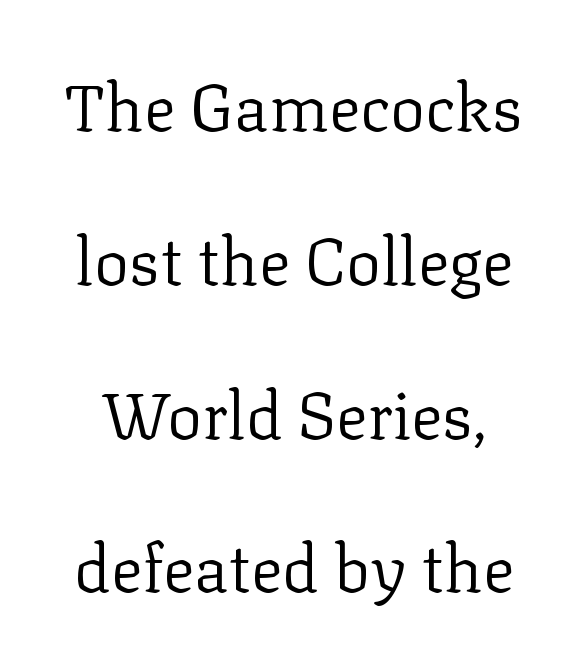
The image shows 66 px regular-weight serif type, upright; set loose line spacing (2.33x), normal letter spacing, not underlined; low stroke contrast and a medium x-height.
